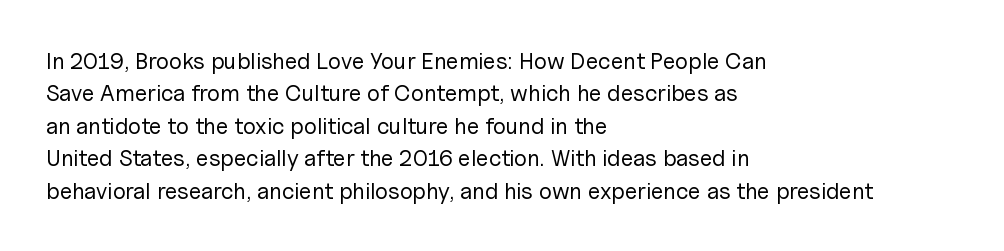
Q: Is the text bold? A: No.
Q: Is the text italic (slanted)? A: No, it is upright.
Q: Is the text underlined? A: No.
Q: How is the paragraph aligned? A: Left-aligned.
Q: Is the spacing between letters normal or unusually wide? A: Normal.
Q: Is the spacing between lines tight, normal or loose? A: Normal.
